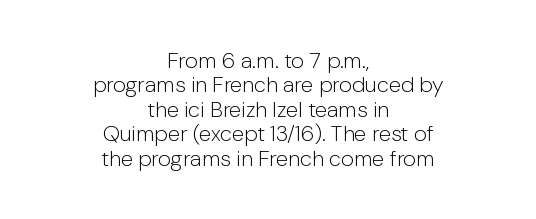
The image shows 22 px text type, upright; set centered, tight line spacing (1.11x), normal letter spacing, not underlined.
